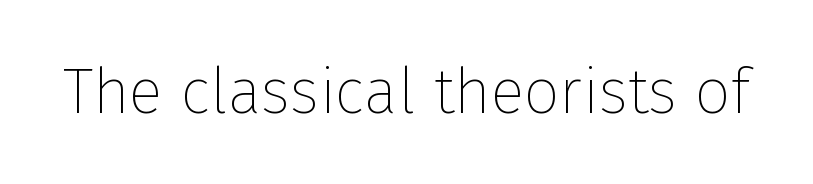
{"serif": "no", "italic": "no", "bold": "no", "weight": "thin", "width": "normal", "stroke_contrast": "low", "x_height": "medium", "monospaced": "no", "underline": "no", "letter_spacing": "normal", "letter_spacing_em": 0.0, "glyph_px": 63}
